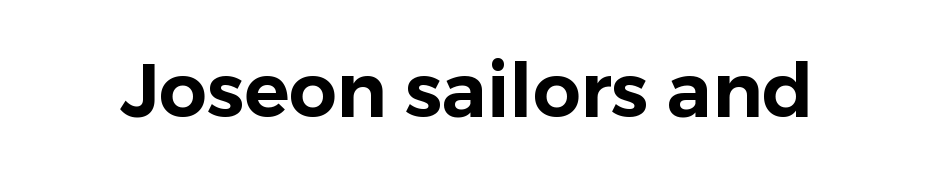
The image shows 75 px sans-serif type, upright; set normal letter spacing, not underlined; low stroke contrast and a medium x-height.
